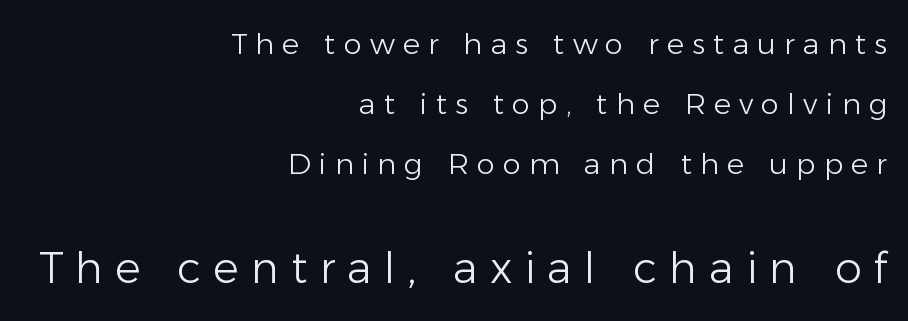
In this sample the second text group is rendered at the bigger scale. The rendering uses natural spacing where letterforms have individual widths. No italicization has been applied; the sample stays upright. Compared with a flush-left layout, this one pins lines to the opposite, right side. Tracking here is generous; glyphs stand well apart from one another. Successive baselines arrive slowly, with a big drop between each.
